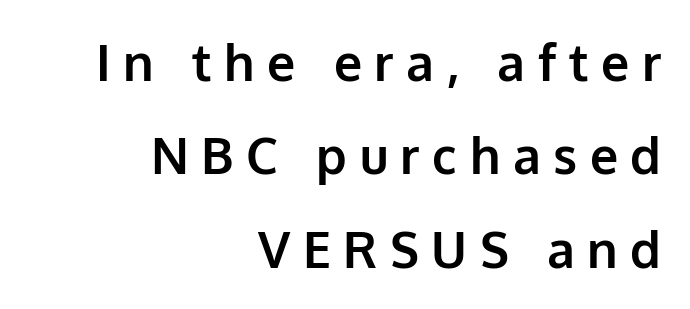
Q: Is the text bold? A: Yes.
Q: Is the text italic (slanted)? A: No, it is upright.
Q: Is the typeface a serif or a sans-serif typeface? A: Sans-serif.
Q: Is the text underlined? A: No.
Q: How is the paragraph aligned? A: Right-aligned.
Q: Is the spacing between letters normal or unusually wide? A: Unusually wide.
Q: Width (condensed, normal, or wide)? A: Normal.
Q: Stroke contrast? A: Low.
Q: x-height? A: Medium.
Q: Monospaced? A: No.
